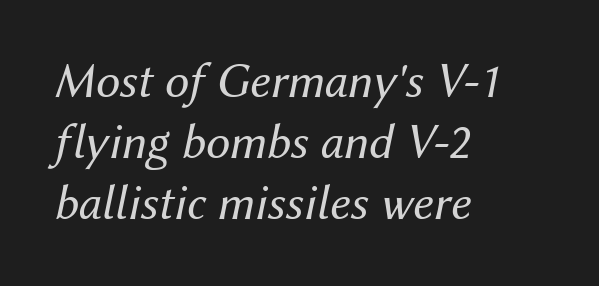
You can tell it's italic because the verticals aren't actually vertical. Descenders are the only things crossing below the line. Short note: letters normally spaced. Weight: not bold — regular or lighter. Varying glyph widths throughout — classic text-font behaviour.
